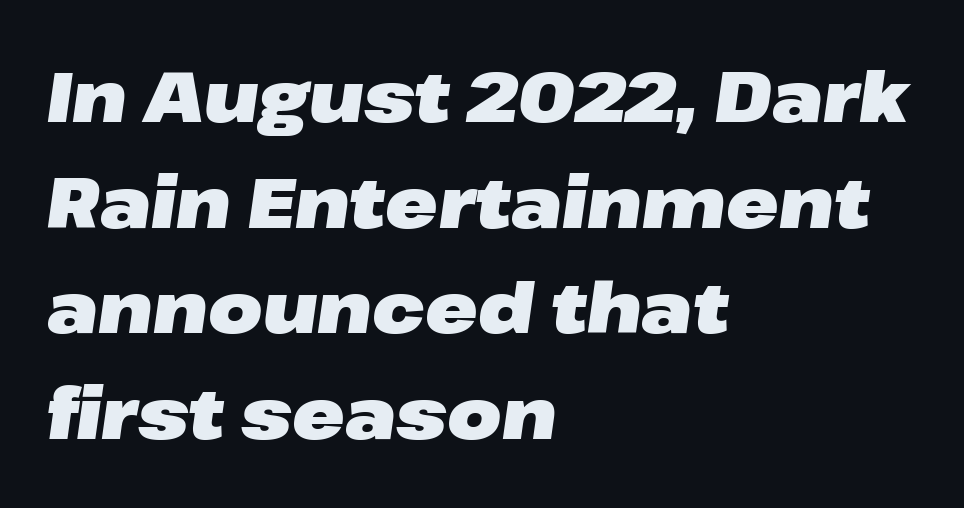
The image shows 70 px heavy, wide type, italic (leaning right); set left-aligned, normal line spacing (1.51x), normal letter spacing, not underlined; low stroke contrast and a medium x-height.
